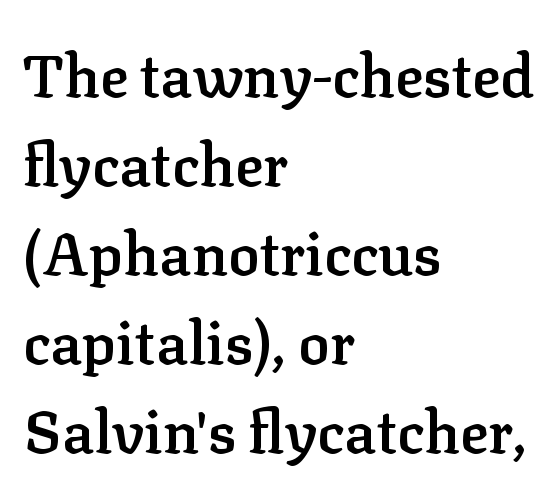
Q: Is the text bold? A: Semi-bold.
Q: Is the text italic (slanted)? A: No, it is upright.
Q: Is the typeface a serif or a sans-serif typeface? A: Serif.
Q: Is the text underlined? A: No.
Q: How is the paragraph aligned? A: Left-aligned.
Q: Is the spacing between letters normal or unusually wide? A: Normal.
Q: Is the spacing between lines tight, normal or loose? A: Normal.
Q: Width (condensed, normal, or wide)? A: Normal.
Q: Stroke contrast? A: Low.
Q: x-height? A: Medium.
Q: Monospaced? A: No.
